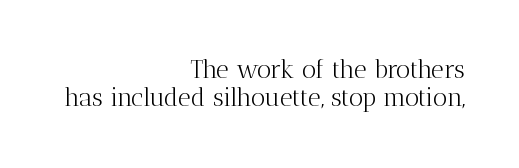
Q: Is the text bold? A: No.
Q: Is the text italic (slanted)? A: No, it is upright.
Q: Is the text underlined? A: No.
Q: How is the paragraph aligned? A: Right-aligned.
Q: Is the spacing between letters normal or unusually wide? A: Normal.
Q: Is the spacing between lines tight, normal or loose? A: Tight.
